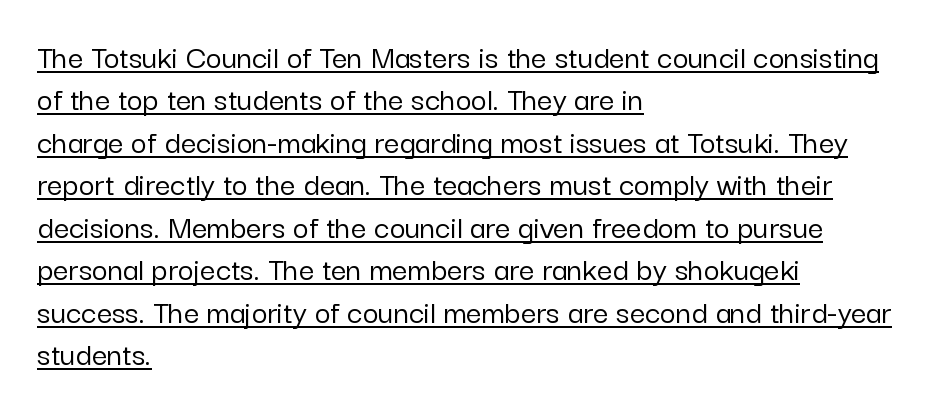
{"serif": "no", "italic": "no", "width": "normal", "stroke_contrast": "low", "x_height": "medium", "monospaced": "no", "underline": "yes", "align": "left", "line_spacing": "normal", "line_spacing_ratio": 1.25, "letter_spacing": "normal", "letter_spacing_em": 0.0, "glyph_px": 34}
